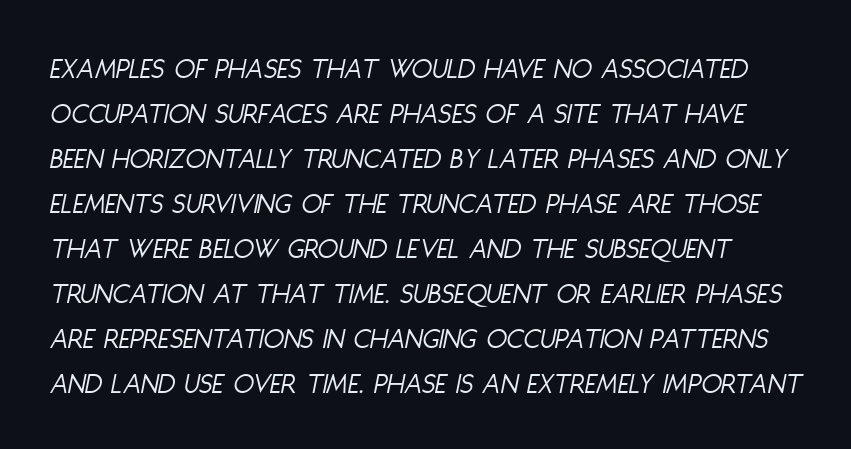
Q: Is the text bold? A: No.
Q: Is the text italic (slanted)? A: Yes, it leans right by about 11 degrees.
Q: Is the text underlined? A: No.
Q: Is the spacing between letters normal or unusually wide? A: Normal.
Q: Is the spacing between lines tight, normal or loose? A: Normal.
Q: Width (condensed, normal, or wide)? A: Condensed.
Q: Stroke contrast? A: Low.
Q: x-height? A: Large.
Q: Monospaced? A: No.
